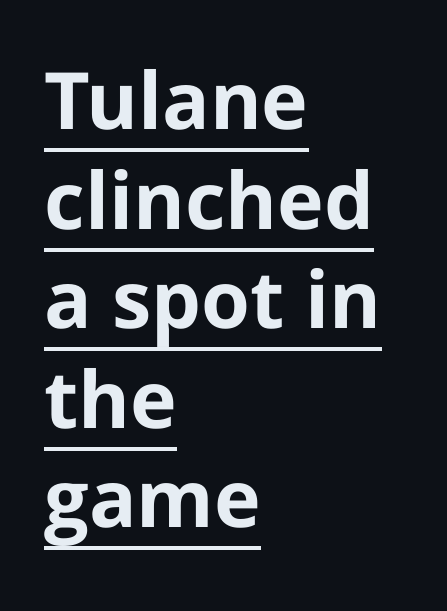
{"serif": "no", "italic": "no", "bold": "yes", "weight": "bold", "width": "normal", "stroke_contrast": "low", "x_height": "medium", "monospaced": "no", "underline": "yes", "align": "left", "line_spacing": "normal", "line_spacing_ratio": 1.26, "letter_spacing": "normal", "letter_spacing_em": 0.0, "glyph_px": 79}
